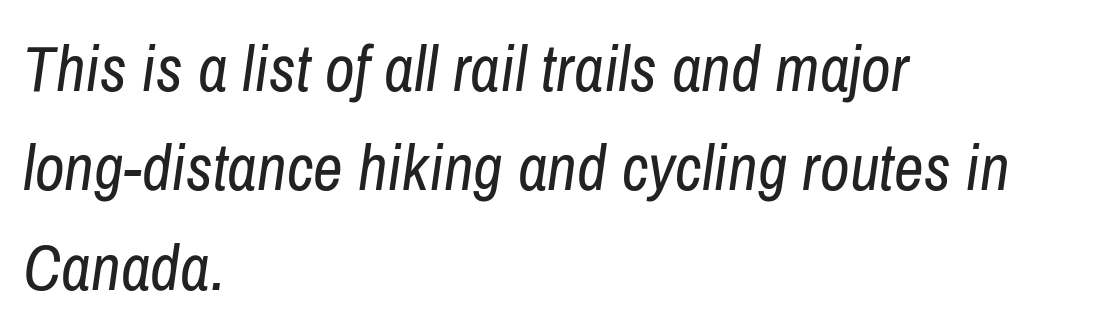
{"italic": "yes", "lean": "right", "slant_degrees": 8, "bold": "no", "weight": "regular", "width": "condensed", "stroke_contrast": "low", "x_height": "medium", "monospaced": "no", "underline": "no", "align": "left", "line_spacing": "normal", "line_spacing_ratio": 1.53, "letter_spacing": "normal", "letter_spacing_em": 0.0, "glyph_px": 65}
